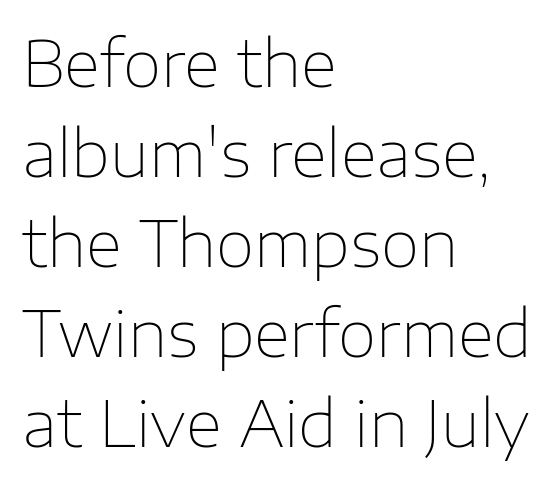
The image shows 63 px thin sans-serif type, upright; set left-aligned, normal line spacing (1.43x), normal letter spacing, not underlined; low stroke contrast and a medium x-height.
